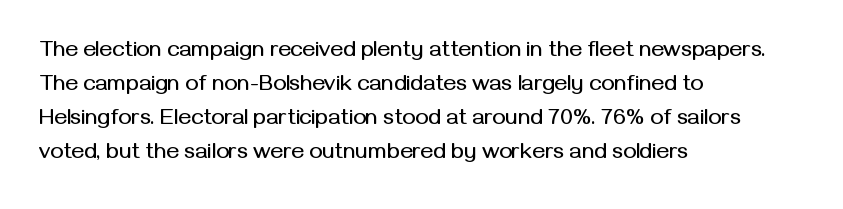
{"italic": "no", "underline": "no", "align": "left", "line_spacing": "normal", "line_spacing_ratio": 1.55, "letter_spacing": "normal", "letter_spacing_em": 0.0, "glyph_px": 22}
